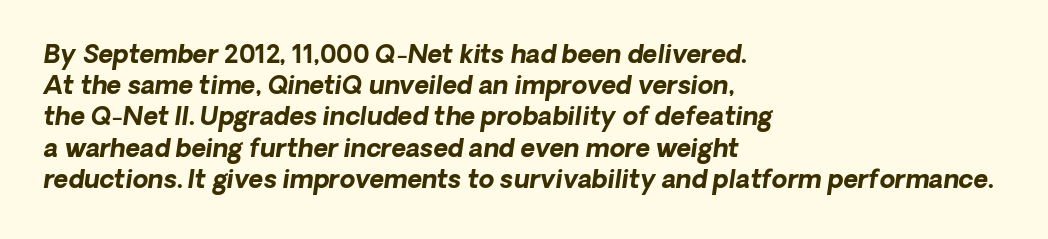
Horizontal alignment here is leftward, the default for most running prose. Rows of type keep a routine distance in the vertical direction. Bare-footed words on every line. Nothing unusual about the tracking: characters are spaced as the font intends.
